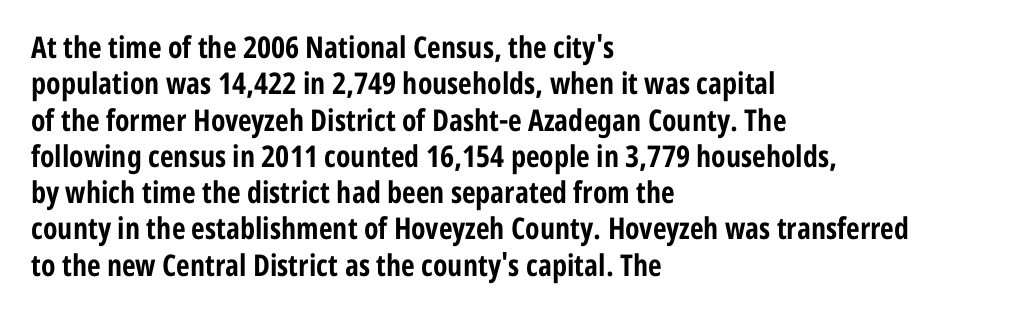
The image shows 30 px bold, condensed sans-serif type, upright; set left-aligned, line spacing 1.21x, normal letter spacing, not underlined; low stroke contrast and a medium x-height.
